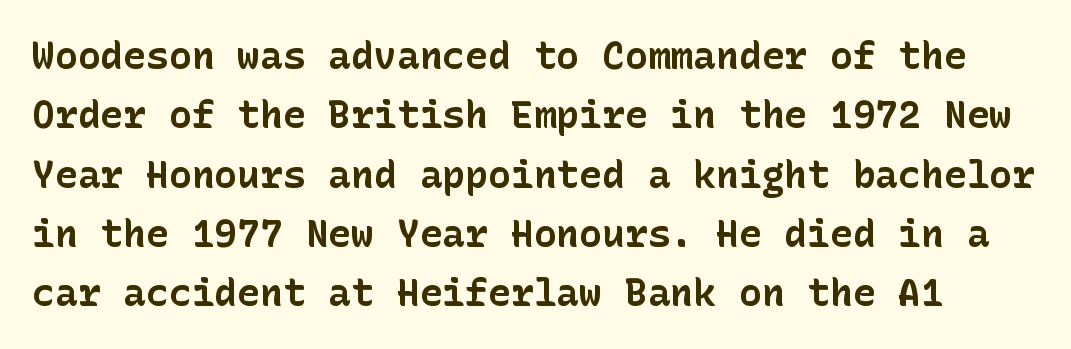
The rows are spaced the way most documents space them. It's the straight-up-and-down kind of type. A typesetter would call this zero additional tracking. The face used here has the dense, thick strokes of a bold.
